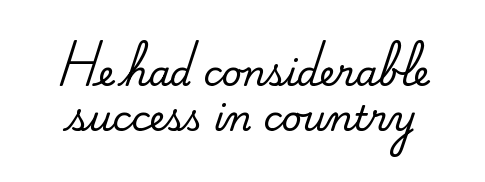
{"serif": "yes", "width": "normal", "stroke_contrast": "medium", "x_height": "small", "monospaced": "no", "underline": "no", "align": "center", "line_spacing": "normal", "line_spacing_ratio": 1.3, "letter_spacing": "normal", "letter_spacing_em": 0.0, "glyph_px": 35}
